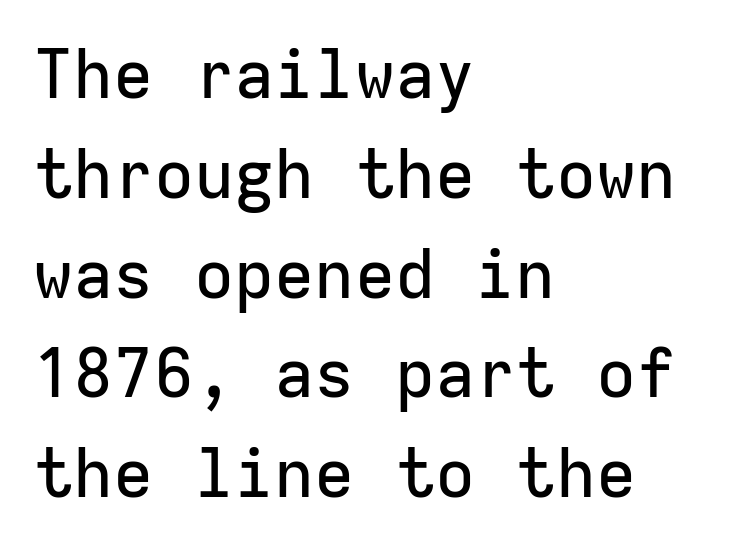
The image shows 67 px sans-serif type, upright, monospaced; set left-aligned, normal line spacing (1.49x), normal letter spacing, not underlined; low stroke contrast and a medium x-height.
